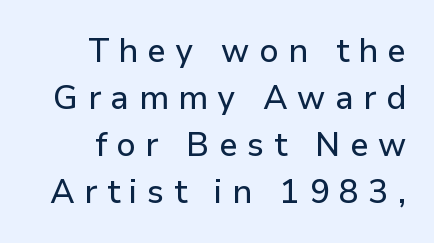
{"serif": "no", "italic": "no", "width": "normal", "stroke_contrast": "low", "x_height": "medium", "monospaced": "no", "underline": "no", "align": "right", "line_spacing": "normal", "line_spacing_ratio": 1.42, "letter_spacing": "wide", "letter_spacing_em": 0.29, "glyph_px": 33}
